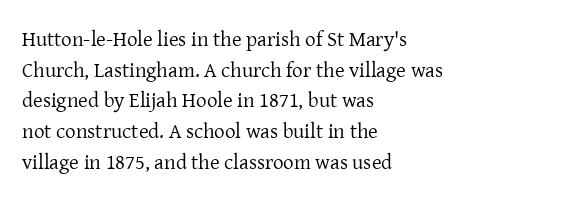
The image shows 21 px text type, upright; set left-aligned, normal line spacing (1.46x), normal letter spacing, not underlined.
